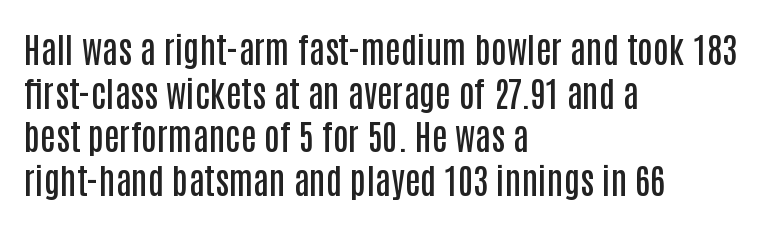
Q: Is the text bold? A: Semi-bold.
Q: Is the text italic (slanted)? A: No, it is upright.
Q: Is the typeface a serif or a sans-serif typeface? A: Sans-serif.
Q: Is the text underlined? A: No.
Q: How is the paragraph aligned? A: Left-aligned.
Q: Is the spacing between letters normal or unusually wide? A: Normal.
Q: Is the spacing between lines tight, normal or loose? A: Normal.
Q: Width (condensed, normal, or wide)? A: Condensed.
Q: Stroke contrast? A: Low.
Q: x-height? A: Large.
Q: Monospaced? A: No.
